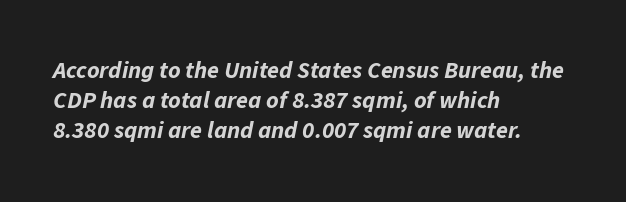
The image shows 24 px bold type, italic (leaning right); set left-aligned, normal line spacing (1.26x), normal letter spacing, not underlined.
